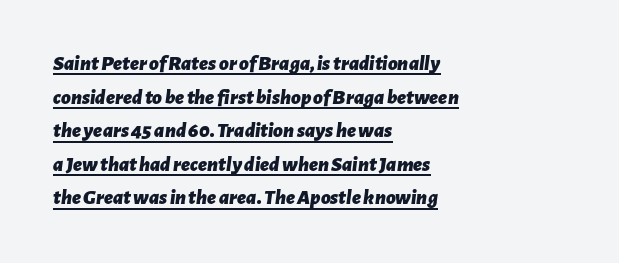
The image shows 21 px bold type, italic (leaning right); set left-aligned, normal line spacing (1.6x), normal letter spacing, underlined.
